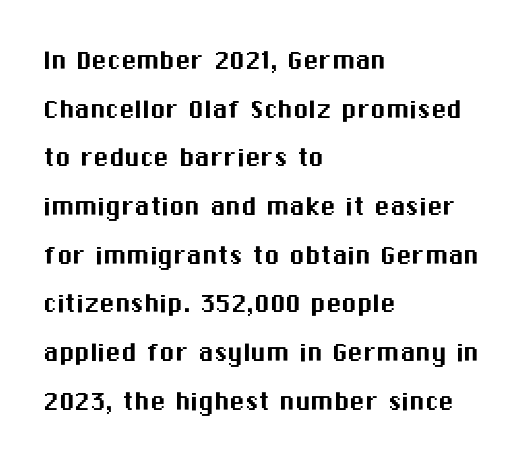
{"serif": "no", "italic": "no", "width": "normal", "stroke_contrast": "medium", "x_height": "medium", "monospaced": "no", "underline": "no", "align": "left", "line_spacing": "normal", "line_spacing_ratio": 1.57, "letter_spacing": "normal", "letter_spacing_em": 0.0, "glyph_px": 31}
